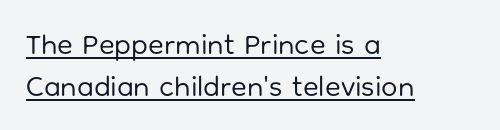
{"serif": "no", "italic": "no", "bold": "no", "weight": "regular", "width": "normal", "stroke_contrast": "low", "x_height": "medium", "monospaced": "no", "underline": "yes", "align": "left", "line_spacing": "normal", "line_spacing_ratio": 1.46, "letter_spacing": "normal", "letter_spacing_em": 0.0, "glyph_px": 29}
